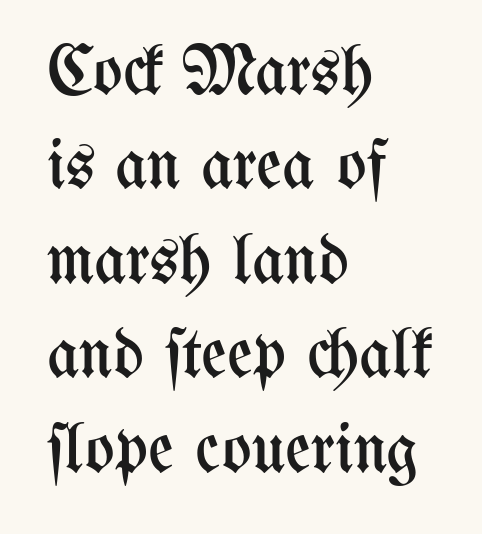
Q: Is the text bold? A: No.
Q: Is the text italic (slanted)? A: No, it is upright.
Q: Is the text underlined? A: No.
Q: How is the paragraph aligned? A: Left-aligned.
Q: Is the spacing between letters normal or unusually wide? A: Normal.
Q: Is the spacing between lines tight, normal or loose? A: Normal.
Q: Width (condensed, normal, or wide)? A: Condensed.
Q: Stroke contrast? A: Medium.
Q: x-height? A: Medium.
Q: Monospaced? A: No.
